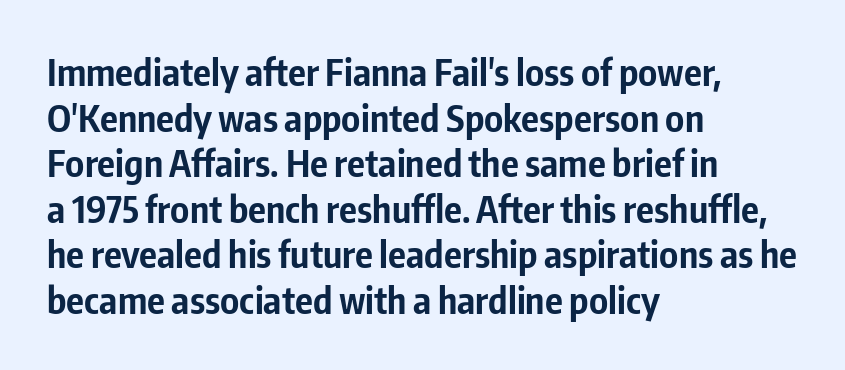
{"serif": "no", "italic": "no", "bold": "yes", "weight": "bold", "width": "condensed", "stroke_contrast": "low", "x_height": "medium", "monospaced": "no", "underline": "no", "align": "left", "line_spacing_ratio": 1.23, "letter_spacing": "normal", "letter_spacing_em": 0.0, "glyph_px": 37}
